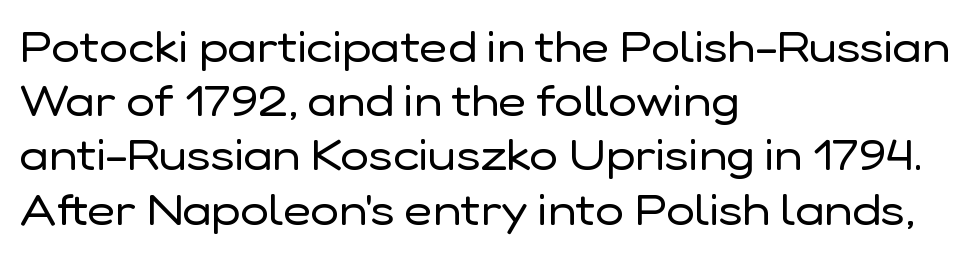
Tracking value appears to be zero — textbook default spacing. Descender tails drop into unmarked territory. The passage shown is not bold in any degree. The rendering uses natural spacing where letterforms have individual widths. Leftover space on each line is placed entirely after the last word. Designer's note — italics off, roman on.
